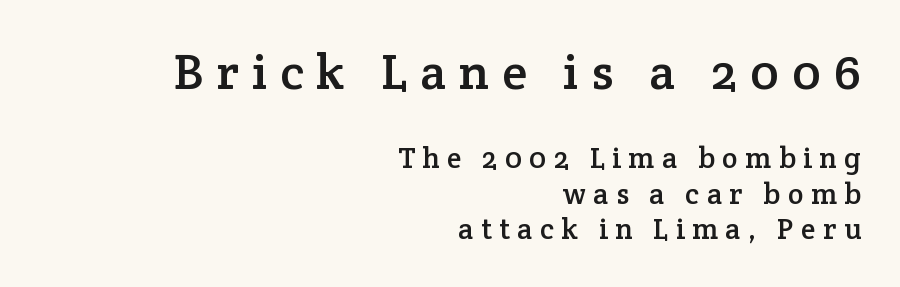
Type without underlining. Short and long lines alike share a common ending point at right. Rendered with straight, roman letterforms. Check where the strokes stop: tiny serifs finish them off.
